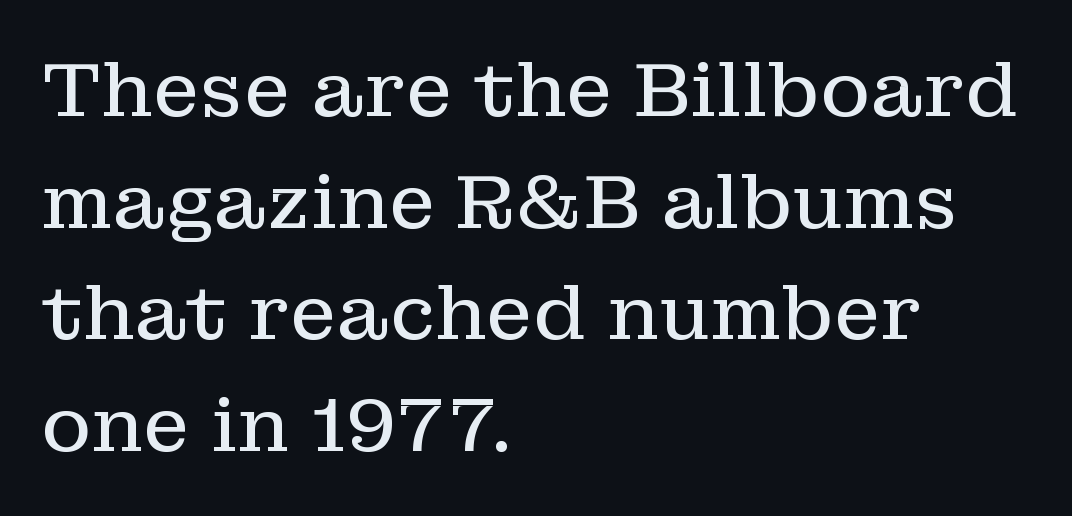
Inter-character spacing is left at the font's built-in metrics. Notice how the stems are strictly vertical — no italics here. The passage shown is not underscored anywhere. Horizontally, the lines are justified to the leading edge only. Weight: regular or lighter.
